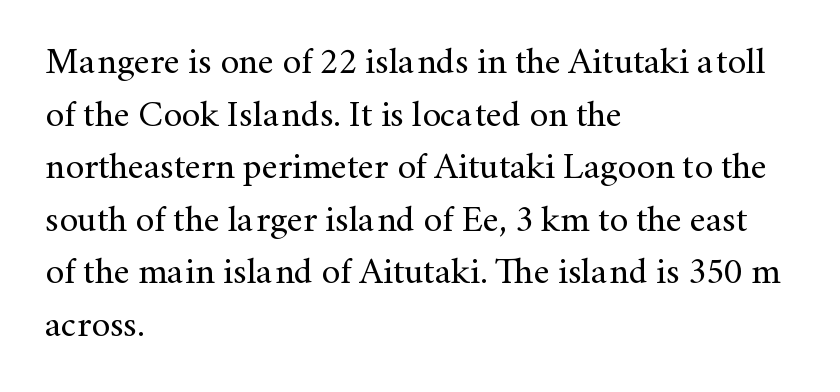
All the whitespace from short lines collects on the right. The specimen omits any rule beneath the text block's lines. Interline gaps are of average width in this sample. In terms of letterform style, serifs are clearly present. Is the type heavy? It reads as light-to-regular instead. Ascenders rise straight up at ninety degrees.
